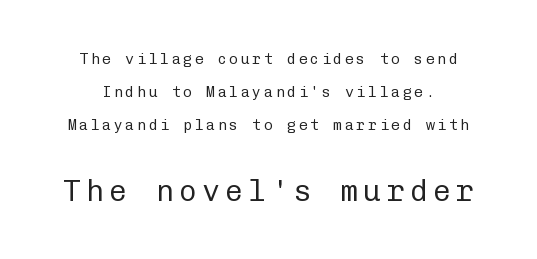
Are there feet on the stems? There aren't — it's a sans. The weight tops out at a normal text grade. This sample uses an upright cut, with every glyph sitting square on the baseline. Of the two passages, the one underneath uses the larger point size. The face used here is monospaced, like something from a code editor. One glance says open: line gaps are wider than usual.
